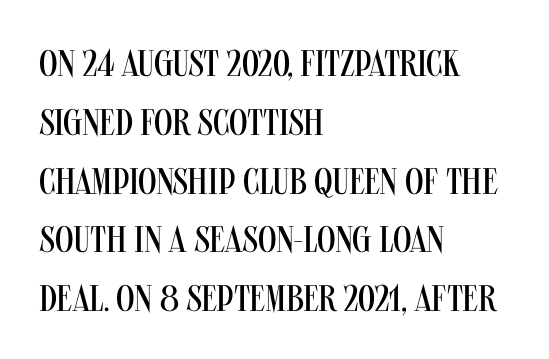
{"serif": "no", "italic": "no", "bold": "no", "weight": "regular", "width": "condensed", "stroke_contrast": "medium", "x_height": "large", "monospaced": "no", "underline": "no", "align": "left", "line_spacing": "normal", "line_spacing_ratio": 1.59, "letter_spacing": "normal", "letter_spacing_em": 0.0, "glyph_px": 37}
